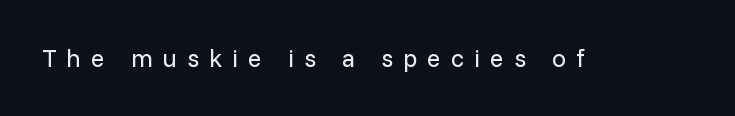
A typesetter would call this heavily tracked-out type. This is not heavy type; no bold has been used. The baseline area is clear. Is there any slant? The stems are plumb.
